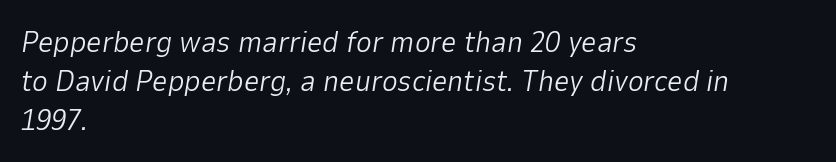
Q: Is the text bold? A: No.
Q: Is the text italic (slanted)? A: Yes, it leans right by about 9 degrees.
Q: Is the text underlined? A: No.
Q: How is the paragraph aligned? A: Left-aligned.
Q: Is the spacing between letters normal or unusually wide? A: Normal.
Q: Is the spacing between lines tight, normal or loose? A: Normal.
Q: Width (condensed, normal, or wide)? A: Normal.
Q: Stroke contrast? A: Low.
Q: x-height? A: Medium.
Q: Monospaced? A: No.
